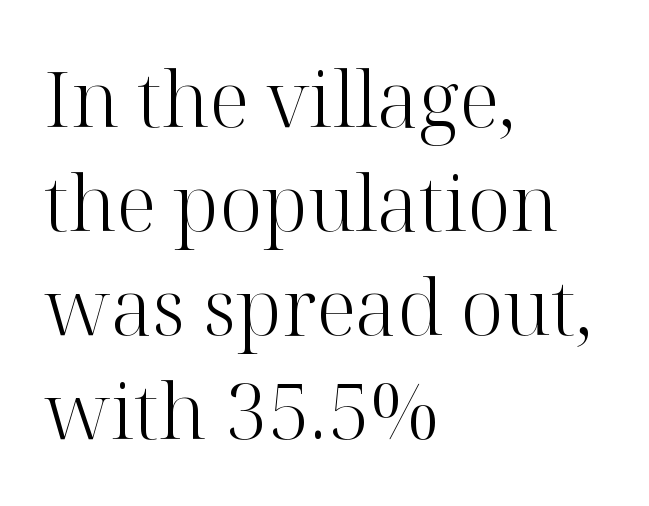
Q: Is the text bold? A: No.
Q: Is the text italic (slanted)? A: No, it is upright.
Q: Is the typeface a serif or a sans-serif typeface? A: Serif.
Q: Is the text underlined? A: No.
Q: How is the paragraph aligned? A: Left-aligned.
Q: Is the spacing between letters normal or unusually wide? A: Normal.
Q: Is the spacing between lines tight, normal or loose? A: Normal.
Q: Width (condensed, normal, or wide)? A: Normal.
Q: Stroke contrast? A: High.
Q: x-height? A: Medium.
Q: Monospaced? A: No.
